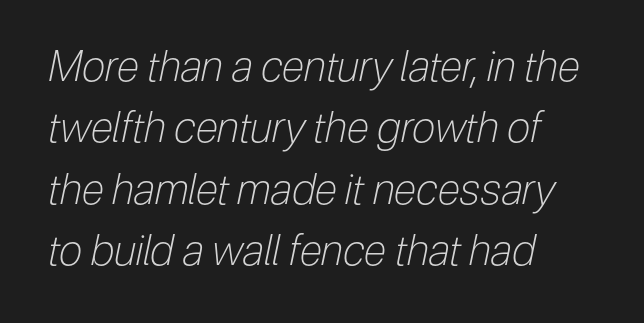
Honestly, the letter spacing is just normal — you wouldn't notice it. Is the type slanted? Yes — the strokes lean at a clear angle. The block of text has a typical density, with ordinary space between rows. Ink coverage per letter is moderate at most. Think of a printed novel: that variable character pitch is what you see here.
